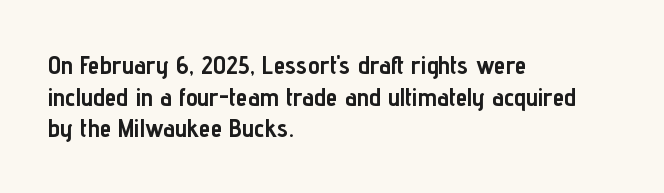
I'd describe the lettering as bold — thick and assertive. Words appear dense and cohesive because spacing is normal. Reading down the block, your eye returns to a fixed left position each line. The lettering holds an erect, upright posture throughout. Descender tails drop into unmarked territory.
